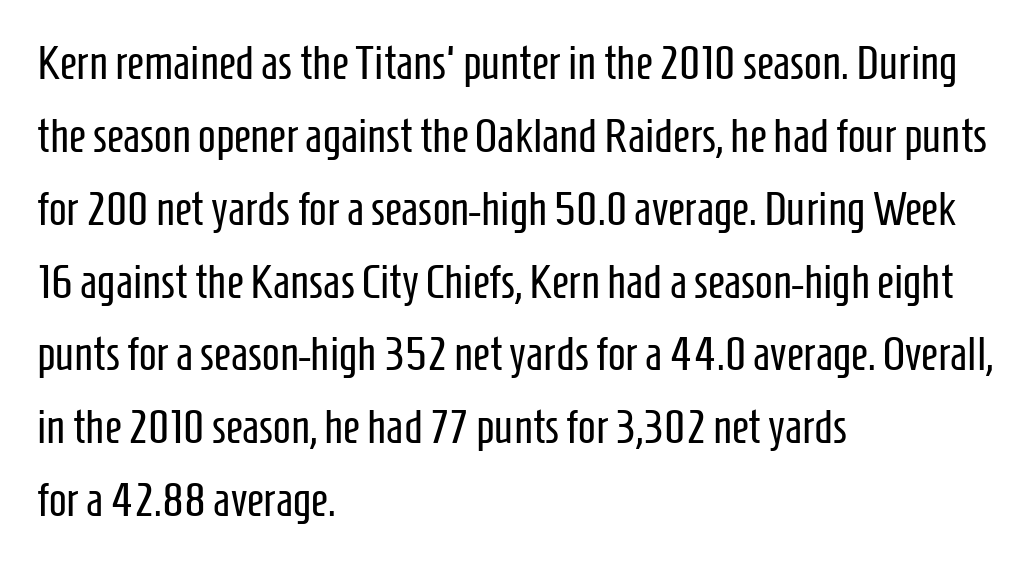
The image shows 47 px regular-weight, condensed sans-serif type, upright; set left-aligned, normal line spacing (1.55x), normal letter spacing, not underlined; low stroke contrast and a medium x-height.
